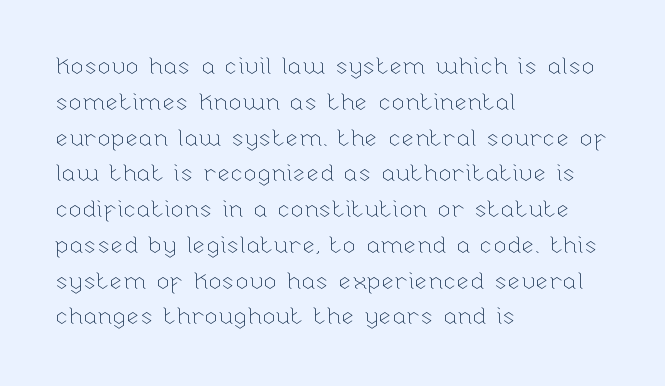
{"italic": "no", "bold": "no", "underline": "no", "align": "left", "line_spacing": "normal", "line_spacing_ratio": 1.49, "letter_spacing": "normal", "letter_spacing_em": 0.0, "glyph_px": 24}
